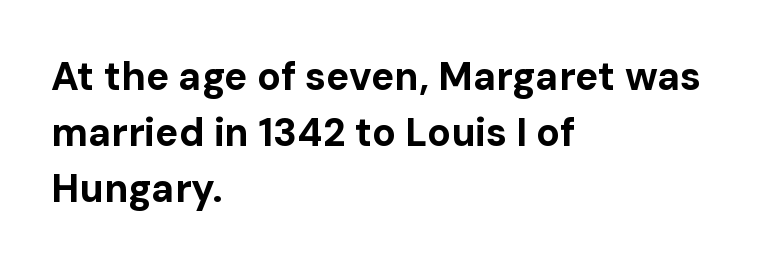
In terms of posture, this sample is upright. Interline gaps are of average width in this sample. This sample is left-justified, so line endings fall wherever the words run out. The passage shown has conventional tracking throughout.
